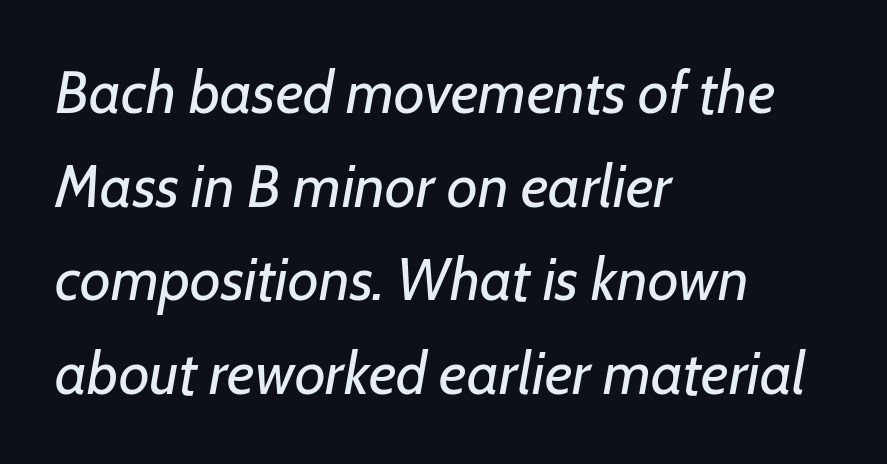
The face looks like a standard text weight, possibly lighter. The passage shown has conventional tracking throughout. Notice how the stems are inclined rather than vertical — that's the hallmark of italics. How would I describe the line gaps? Plain and ordinary. Is this a fixed-width face? No — the glyphs have proportional, varying widths. Where is the straight margin? On the left.
